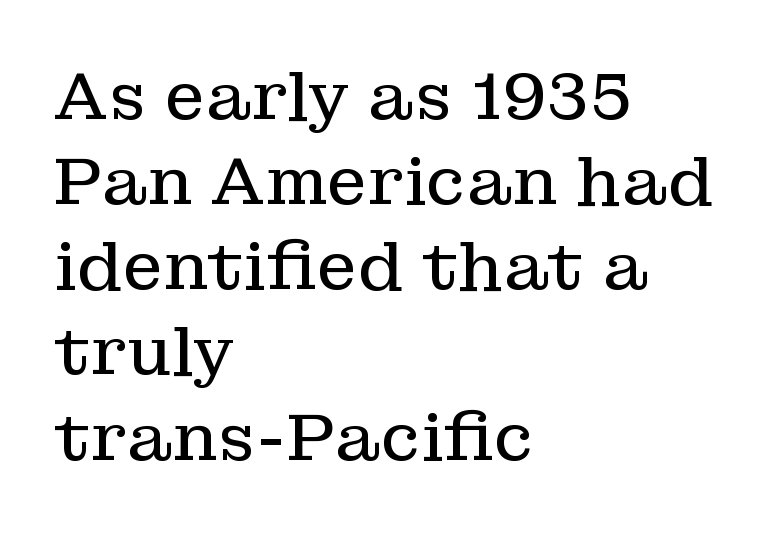
The image shows 66 px regular-weight serif type, upright; set left-aligned, normal line spacing (1.29x), normal letter spacing, not underlined; low stroke contrast and a medium x-height.
